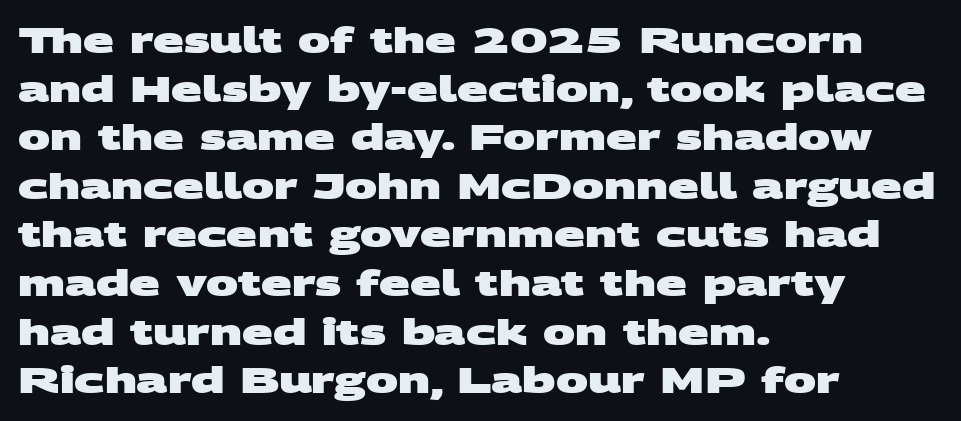
Beneath every word, the page is bare. Note the varied advance widths — an 'i' is clearly narrower than an 'm'. Teacher's note: observe the even left margin — that is flush-left alignment. Chunky letters — that's bold for sure. These lines are composed in type without serifs. Does the leading feel generous? No, just average.
